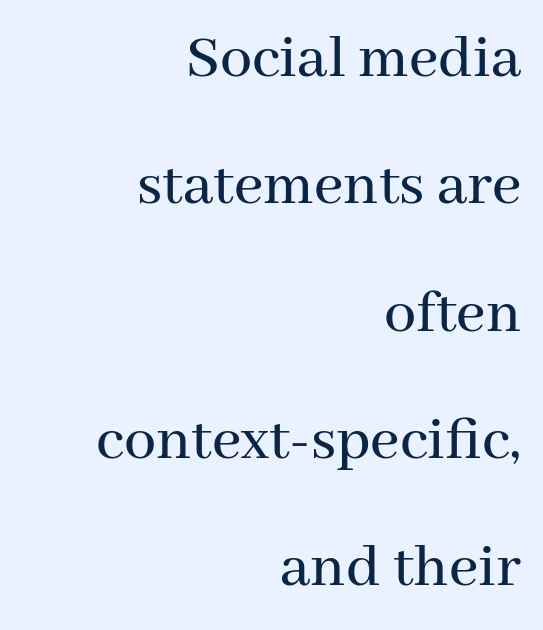
Italic: no, the glyphs are upright roman. The passage shown is typed in a proportional face where columns would drift. Rows of type keep a wide berth in the vertical direction. Glyph-to-glyph distance matches everyday printed text.
